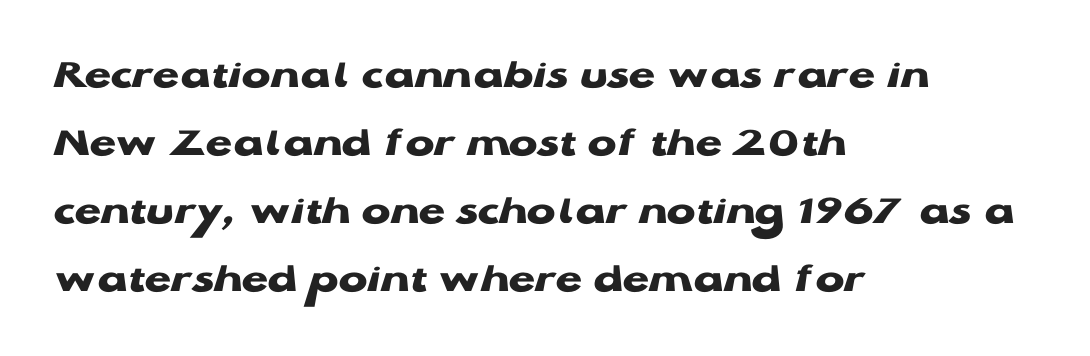
Q: Is the text bold? A: Yes.
Q: Is the text italic (slanted)? A: No, it is upright.
Q: Is the typeface a serif or a sans-serif typeface? A: Sans-serif.
Q: Is the text underlined? A: No.
Q: How is the paragraph aligned? A: Left-aligned.
Q: Is the spacing between letters normal or unusually wide? A: Normal.
Q: Is the spacing between lines tight, normal or loose? A: Normal.
Q: Width (condensed, normal, or wide)? A: Wide.
Q: Stroke contrast? A: Low.
Q: x-height? A: Medium.
Q: Monospaced? A: No.
